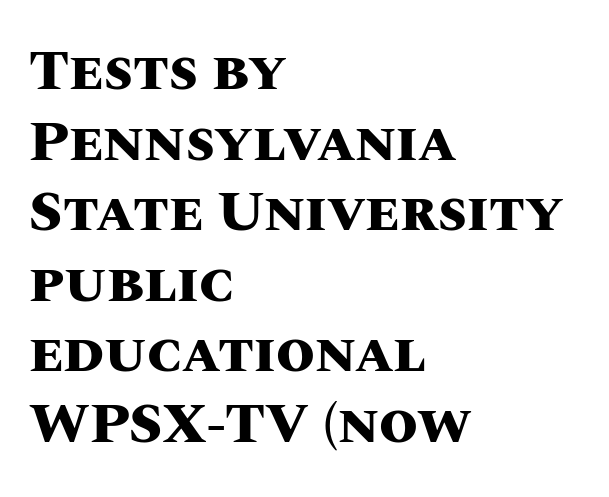
The image shows 56 px heavy type, upright; set left-aligned, normal line spacing (1.26x), normal letter spacing, not underlined; medium stroke contrast and a large x-height.
